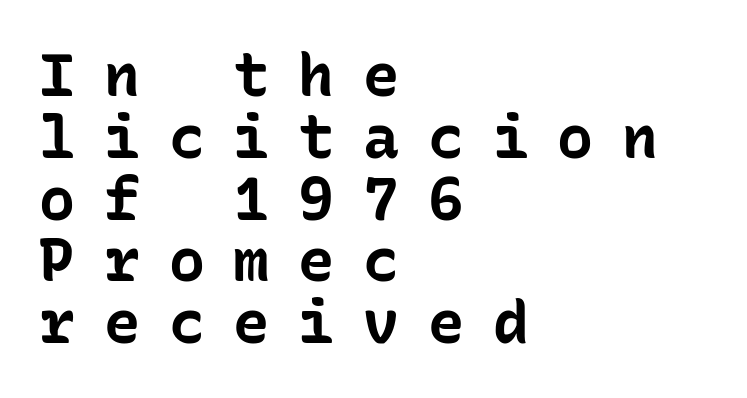
You could barely slide anything between these rows. Characters remain perfectly vertical along every line. The rag falls on the right side of this text block. What weight is shown? A full bold with thick strokes.
